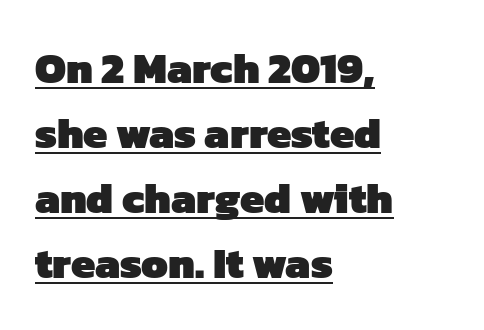
The letters are bold, with thick, heavy strokes. The string is rendered with underlining switched on. Is the letter spacing exaggerated? No — it looks like the ordinary default. Reading down the column, the eye jumps a familiar distance to each next line. A sans-serif font was chosen for this passage. Note the varied advance widths — an 'i' is clearly narrower than an 'm'.
